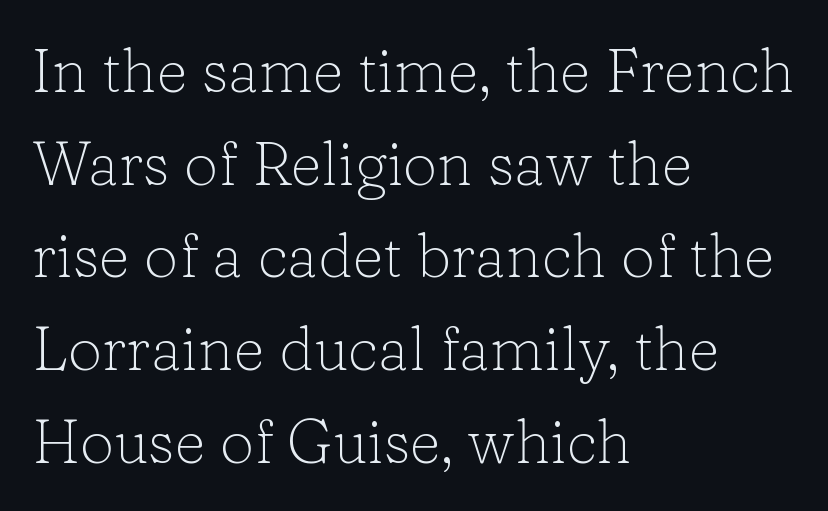
Q: Is the text bold? A: No.
Q: Is the text italic (slanted)? A: No, it is upright.
Q: Is the typeface a serif or a sans-serif typeface? A: Serif.
Q: Is the text underlined? A: No.
Q: How is the paragraph aligned? A: Left-aligned.
Q: Is the spacing between letters normal or unusually wide? A: Normal.
Q: Is the spacing between lines tight, normal or loose? A: Normal.
Q: Width (condensed, normal, or wide)? A: Normal.
Q: Stroke contrast? A: Low.
Q: x-height? A: Medium.
Q: Monospaced? A: No.
